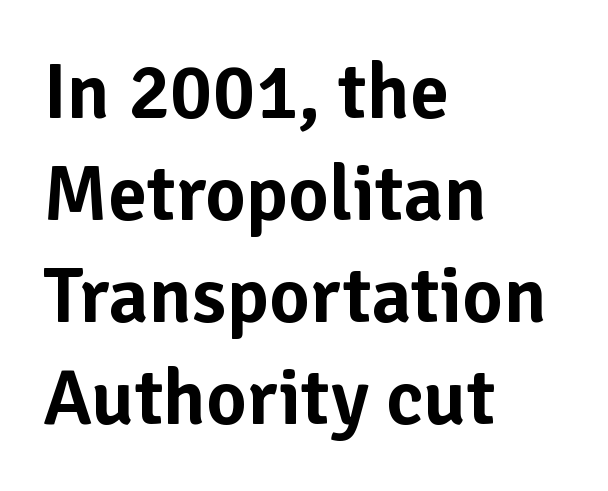
Q: Is the text italic (slanted)? A: No, it is upright.
Q: Is the typeface a serif or a sans-serif typeface? A: Sans-serif.
Q: Is the text underlined? A: No.
Q: How is the paragraph aligned? A: Left-aligned.
Q: Is the spacing between letters normal or unusually wide? A: Normal.
Q: Is the spacing between lines tight, normal or loose? A: Normal.
Q: Width (condensed, normal, or wide)? A: Normal.
Q: Stroke contrast? A: Low.
Q: x-height? A: Medium.
Q: Monospaced? A: No.
